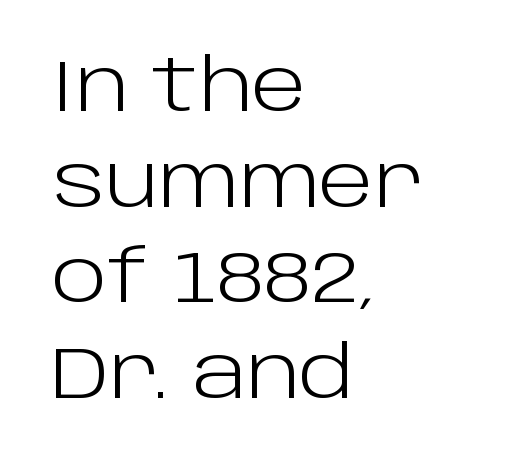
{"serif": "no", "italic": "no", "bold": "no", "weight": "light", "width": "normal", "stroke_contrast": "low", "x_height": "large", "monospaced": "no", "underline": "no", "align": "left", "line_spacing": "normal", "line_spacing_ratio": 1.31, "letter_spacing": "normal", "letter_spacing_em": 0.0, "glyph_px": 73}
